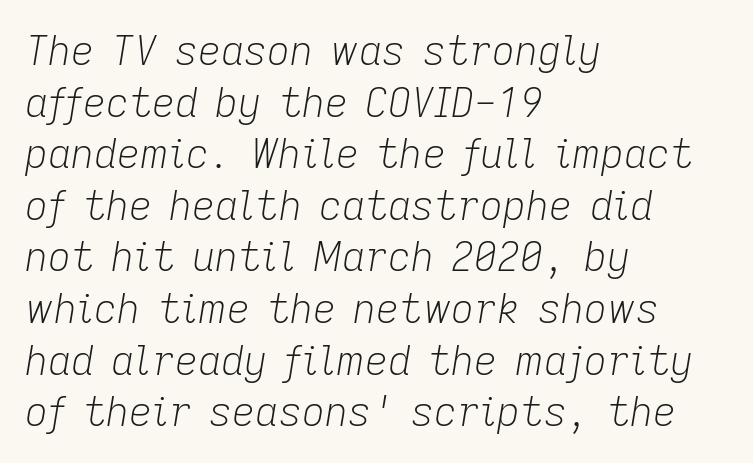
The image shows 40 px light type, italic (leaning right); set left-aligned, normal line spacing (1.29x), normal letter spacing, not underlined; low stroke contrast and a medium x-height.
